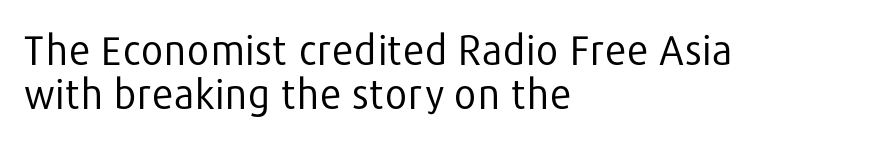
{"serif": "no", "italic": "no", "bold": "no", "weight": "regular", "width": "normal", "stroke_contrast": "low", "x_height": "medium", "monospaced": "no", "underline": "no", "align": "left", "line_spacing": "tight", "line_spacing_ratio": 1.1, "letter_spacing": "normal", "letter_spacing_em": 0.0, "glyph_px": 40}
